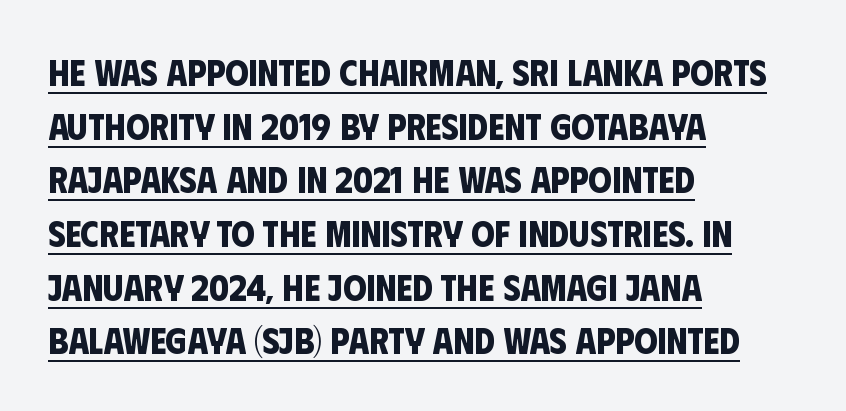
Students, note that the glyphs here touch the page at normal intervals. The rendering shows plain stroke endings on the letterforms — a sans-serif design. Students, observe: this is what conventionally led text looks like. This sample has the flowing, uneven cadence of proportional lettering.
